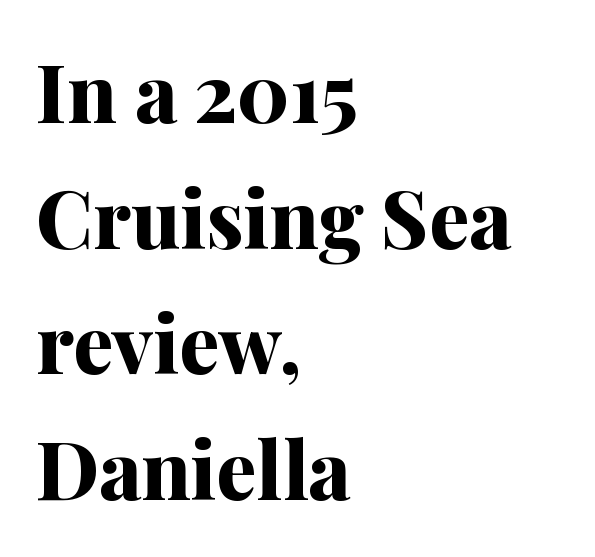
Q: Is the text bold? A: Yes.
Q: Is the text italic (slanted)? A: No, it is upright.
Q: Is the typeface a serif or a sans-serif typeface? A: Serif.
Q: Is the text underlined? A: No.
Q: How is the paragraph aligned? A: Left-aligned.
Q: Is the spacing between letters normal or unusually wide? A: Normal.
Q: Is the spacing between lines tight, normal or loose? A: Normal.
Q: Width (condensed, normal, or wide)? A: Normal.
Q: Stroke contrast? A: Medium.
Q: x-height? A: Medium.
Q: Monospaced? A: No.
